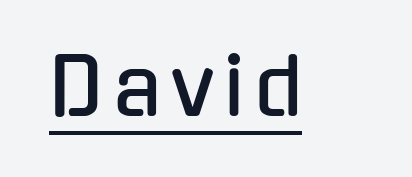
What decoration does the sample have? An underline. Nope, not italic — everything's standing straight. The passage shown is typeset with a sans-serif family. The face used here is proportionally spaced, like ordinary book or web type.
